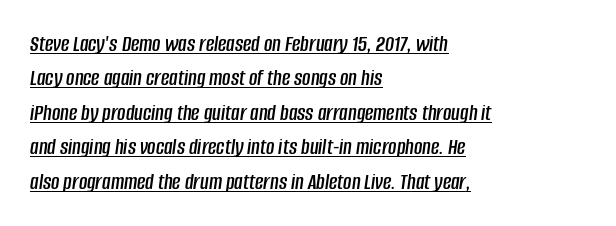
{"italic": "yes", "lean": "right", "slant_degrees": 8, "underline": "yes", "align": "left", "line_spacing": "normal", "line_spacing_ratio": 1.5, "letter_spacing": "normal", "letter_spacing_em": 0.0, "glyph_px": 23}
